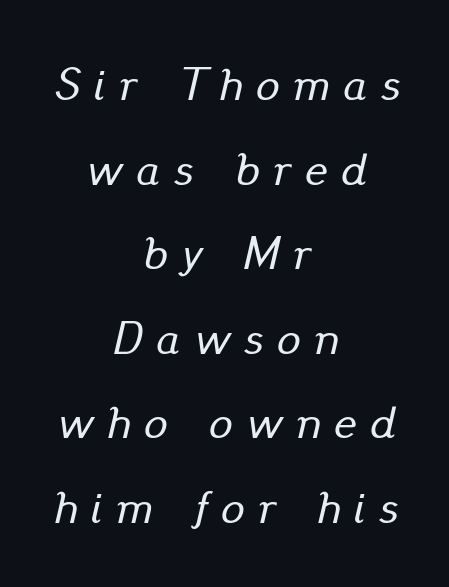
The image shows 47 px text type, italic (leaning right); set centered, line spacing 1.8x, unusually wide letter spacing (+0.29 em), not underlined; low stroke contrast and a small x-height.
